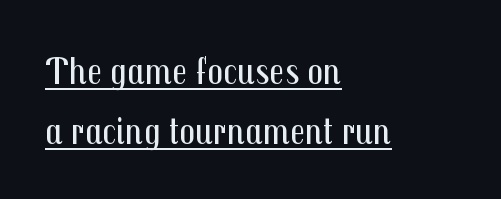
The image shows 40 px regular-weight, condensed sans-serif type, upright; set left-aligned, normal line spacing (1.51x), normal letter spacing, underlined; medium stroke contrast and a medium x-height.
